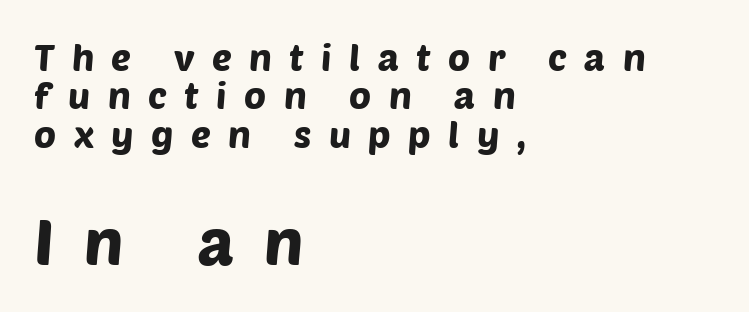
Classification — sans serif. You could not count columns in this text — the font is proportionally spaced. Someone cranked the tracking dial way up on this one. Has an underline been added? It has not. Vertical spacing — tight.
